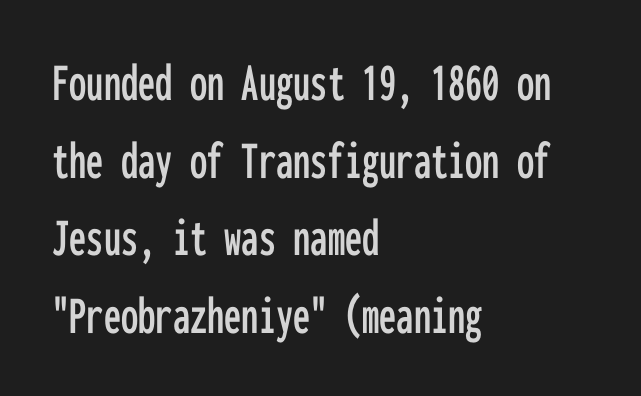
The image shows 55 px condensed sans-serif type, upright, monospaced; set left-aligned, normal line spacing (1.41x), normal letter spacing, not underlined; low stroke contrast and a medium x-height.
